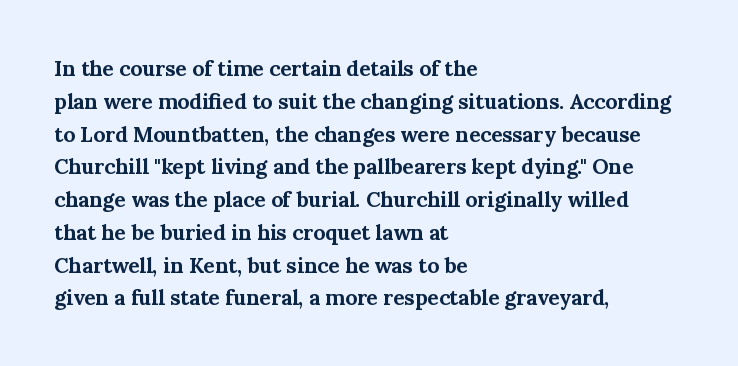
{"italic": "no", "bold": "yes", "underline": "no", "align": "left", "line_spacing": "normal", "line_spacing_ratio": 1.56, "letter_spacing": "normal", "letter_spacing_em": 0.0, "glyph_px": 21}
